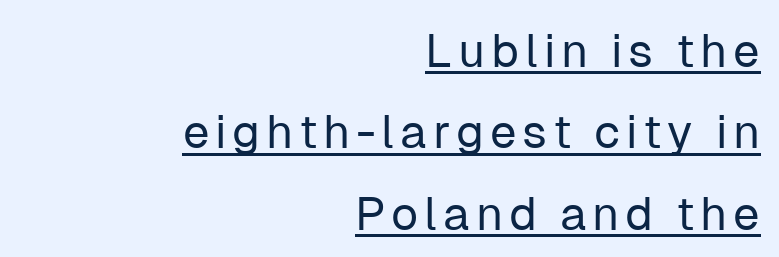
{"serif": "no", "italic": "no", "bold": "no", "weight": "regular", "width": "normal", "stroke_contrast": "low", "x_height": "medium", "monospaced": "no", "underline": "yes", "align": "right", "line_spacing_ratio": 1.73, "glyph_px": 47}
